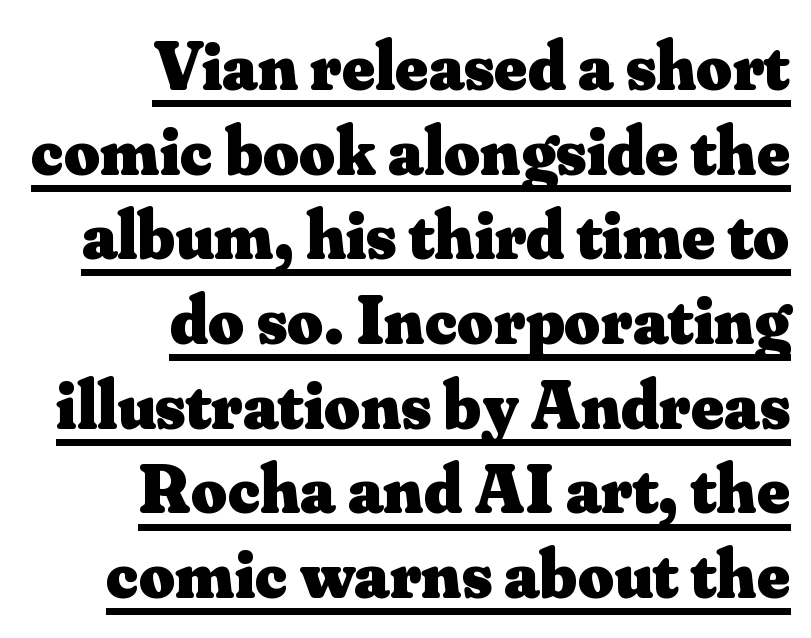
The image shows 70 px heavy serif type, upright; set right-aligned, line spacing 1.21x, normal letter spacing, underlined; medium stroke contrast and a small x-height.
